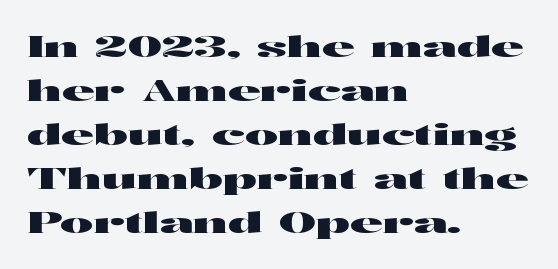
The vertical gap from one line to the next is medium. Left-aligned paragraph, ragged on the right. Does extra space separate the letters? No, they use regular spacing. This is the regular roman posture of the typeface. The specimen omits any rule beneath the text block's lines.
